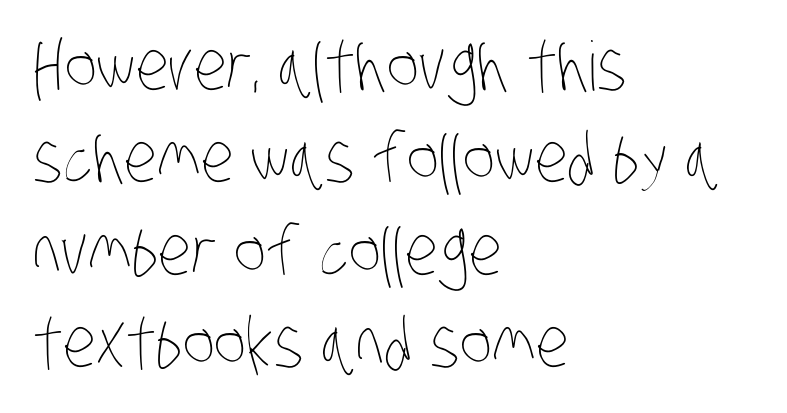
Q: Is the text bold? A: No.
Q: Is the text underlined? A: No.
Q: How is the paragraph aligned? A: Left-aligned.
Q: Is the spacing between letters normal or unusually wide? A: Normal.
Q: Is the spacing between lines tight, normal or loose? A: Normal.
Q: Width (condensed, normal, or wide)? A: Condensed.
Q: Stroke contrast? A: Low.
Q: x-height? A: Large.
Q: Monospaced? A: No.
